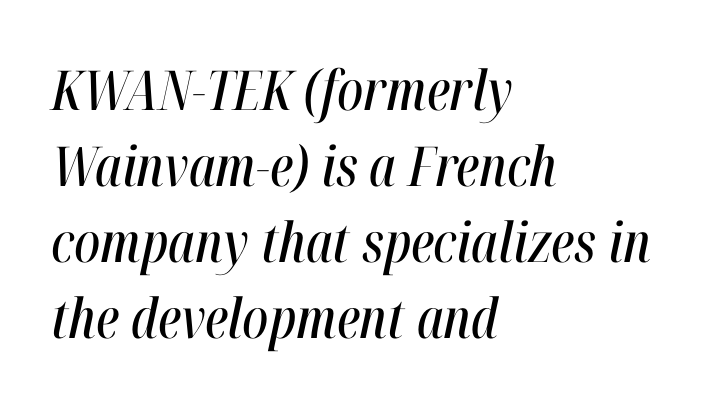
The rendering uses natural spacing where letterforms have individual widths. Observe the lean: these are italic letterforms. Leading matches the norm, producing a regular column. Just letters on the line, the space beneath them empty. This sample uses plain, unmodified letter spacing.
